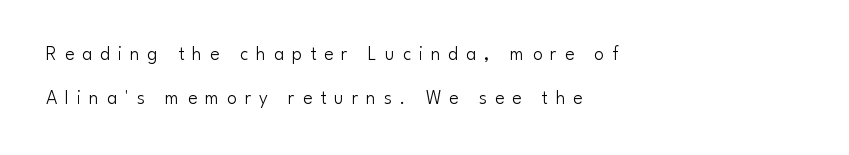
The image shows 20 px text type, upright; set left-aligned, loose line spacing (2.19x), unusually wide letter spacing (+0.39 em), not underlined.
